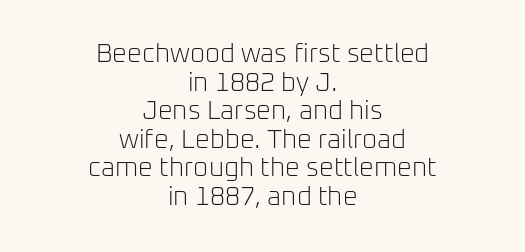
{"italic": "no", "bold": "no", "underline": "no", "align": "center", "line_spacing": "tight", "line_spacing_ratio": 1.1, "letter_spacing": "normal", "letter_spacing_em": 0.0, "glyph_px": 26}
